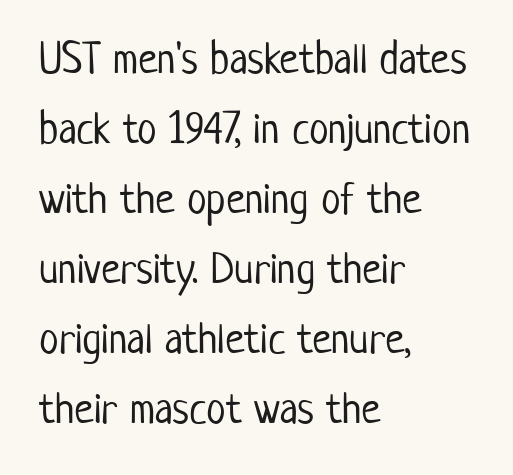
{"serif": "no", "italic": "no", "bold": "no", "weight": "light", "width": "condensed", "stroke_contrast": "low", "x_height": "medium", "monospaced": "no", "underline": "no", "align": "left", "line_spacing": "normal", "line_spacing_ratio": 1.59, "letter_spacing": "normal", "letter_spacing_em": 0.0, "glyph_px": 44}
